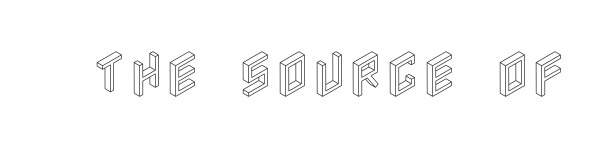
The image shows 50 px condensed type, upright; set normal letter spacing, not underlined; a large x-height.
